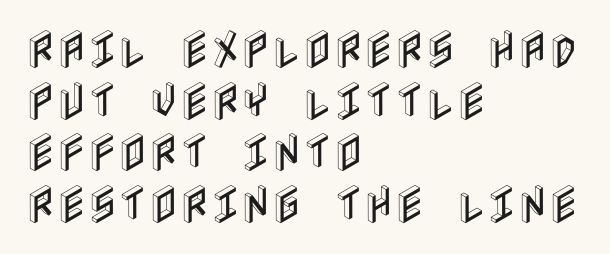
The passage shown is not underscored anywhere. Short note: letters normally spaced. In CSS terms this would be text-align: left. Italic: no, the glyphs are upright roman.
